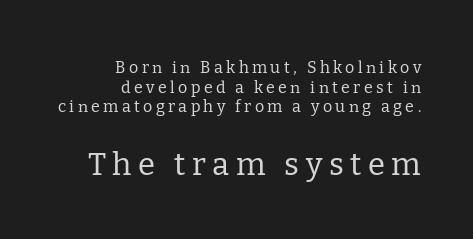
{"serif": "yes", "italic": "no", "bold": "no", "weight": "regular", "width": "normal", "stroke_contrast": "low", "x_height": "medium", "monospaced": "no", "underline": "no", "align": "right", "line_spacing_ratio": 1.23, "letter_spacing": "wide", "letter_spacing_em": 0.21, "larger_block": "second", "size_ratio": 1.94, "glyph_px": 31}
